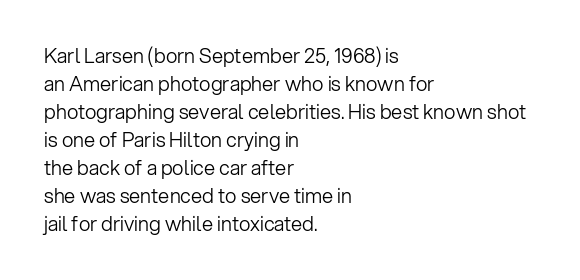
A roman cut, with each character standing at attention. Compared with a centered layout, this one pins lines to the left instead. Evenly set lines give the paragraph a standard silhouette. Heft: none added — not bold. The baseline area is clear.
